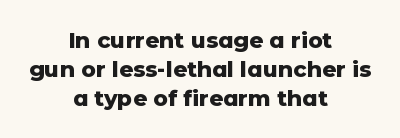
The image shows 22 px bold type, upright; set centered, normal line spacing (1.31x), normal letter spacing, not underlined.
